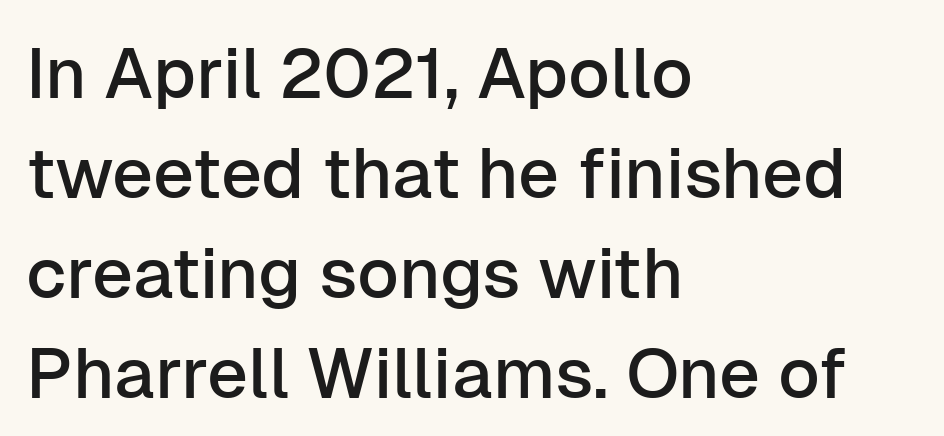
{"serif": "no", "italic": "no", "width": "normal", "stroke_contrast": "low", "x_height": "medium", "monospaced": "no", "underline": "no", "align": "left", "line_spacing": "normal", "line_spacing_ratio": 1.41, "letter_spacing": "normal", "letter_spacing_em": 0.0, "glyph_px": 71}
